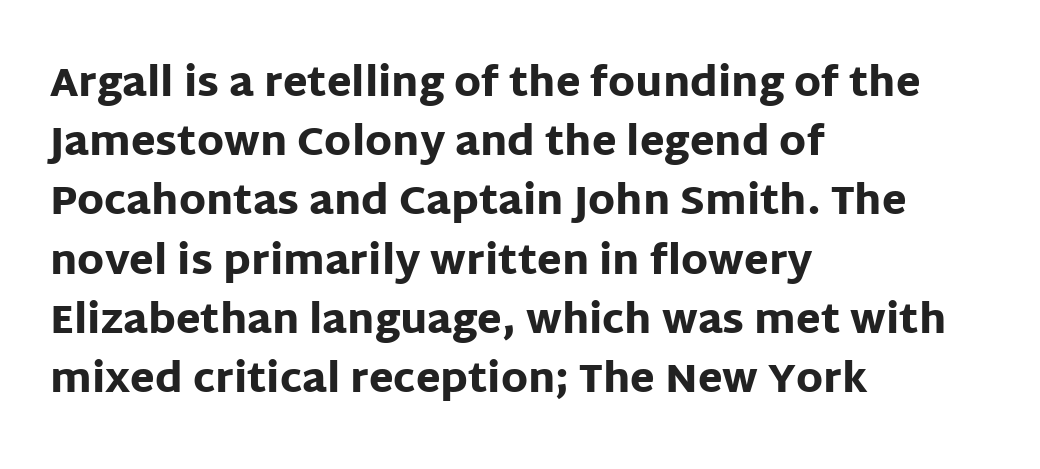
{"serif": "no", "italic": "no", "bold": "yes", "weight": "heavy", "width": "normal", "stroke_contrast": "low", "x_height": "large", "monospaced": "no", "underline": "no", "align": "left", "line_spacing": "normal", "line_spacing_ratio": 1.48, "letter_spacing": "normal", "letter_spacing_em": 0.0, "glyph_px": 40}
